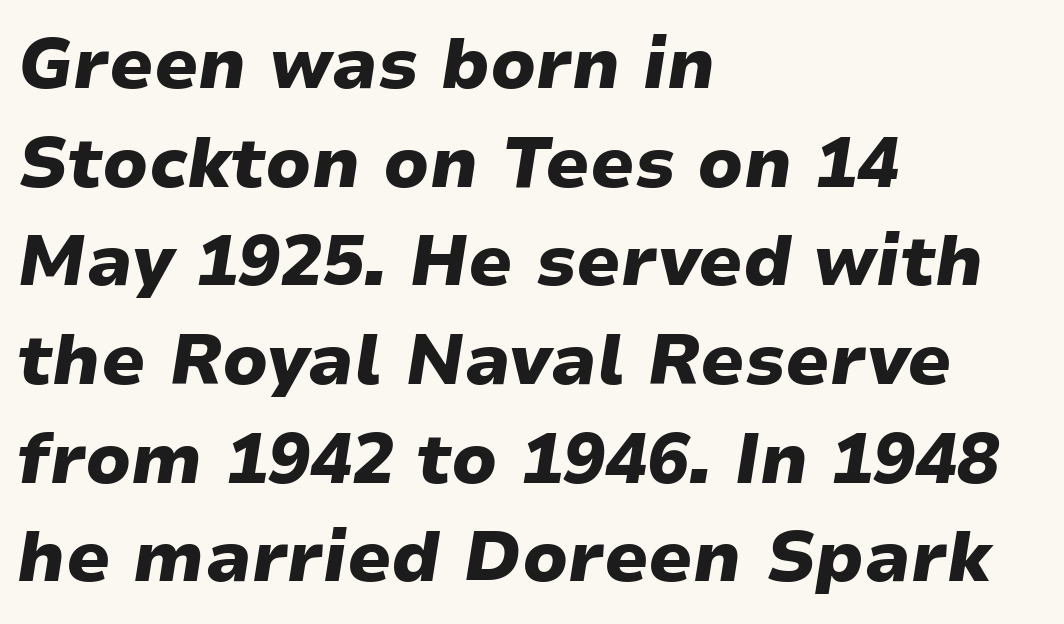
Q: Is the text bold? A: Yes.
Q: Is the text italic (slanted)? A: Yes, it leans right by about 9 degrees.
Q: Is the text underlined? A: No.
Q: How is the paragraph aligned? A: Left-aligned.
Q: Is the spacing between letters normal or unusually wide? A: Normal.
Q: Is the spacing between lines tight, normal or loose? A: Normal.
Q: Width (condensed, normal, or wide)? A: Wide.
Q: Stroke contrast? A: Low.
Q: x-height? A: Medium.
Q: Monospaced? A: No.
